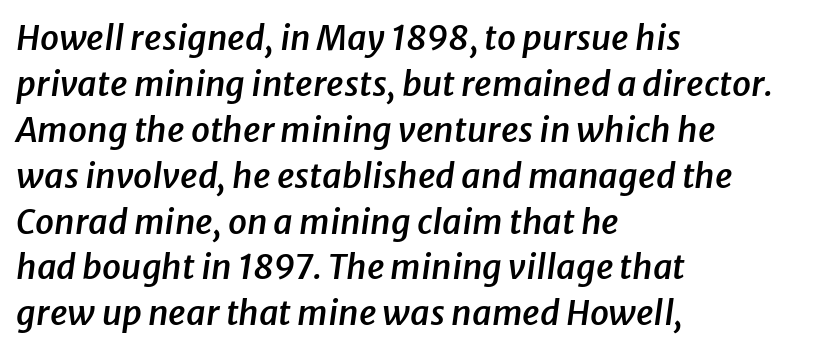
{"italic": "yes", "lean": "right", "slant_degrees": 8, "bold": "semi", "weight": "semibold", "width": "normal", "stroke_contrast": "low", "x_height": "medium", "monospaced": "no", "underline": "no", "align": "left", "line_spacing": "normal", "line_spacing_ratio": 1.35, "letter_spacing": "normal", "letter_spacing_em": 0.0, "glyph_px": 34}
